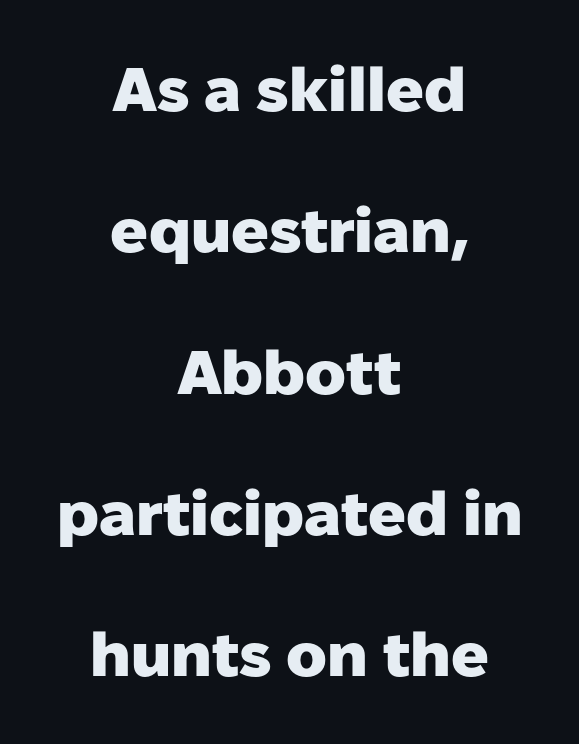
{"serif": "no", "italic": "no", "bold": "yes", "weight": "heavy", "width": "normal", "stroke_contrast": "low", "x_height": "medium", "monospaced": "no", "underline": "no", "align": "center", "line_spacing": "loose", "line_spacing_ratio": 2.28, "letter_spacing": "normal", "letter_spacing_em": 0.0, "glyph_px": 62}
